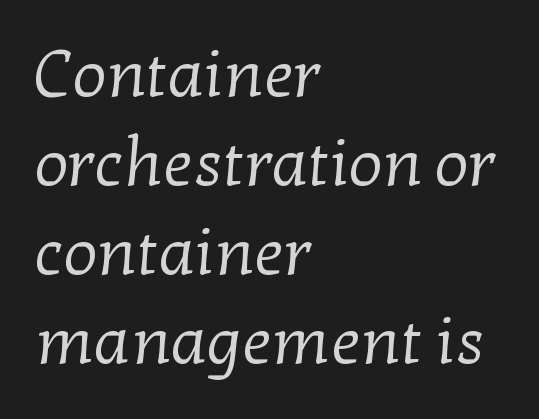
{"serif": "yes", "bold": "no", "weight": "regular", "width": "normal", "stroke_contrast": "low", "x_height": "medium", "monospaced": "no", "underline": "no", "align": "left", "line_spacing": "normal", "line_spacing_ratio": 1.35, "letter_spacing": "normal", "letter_spacing_em": 0.0, "glyph_px": 66}
